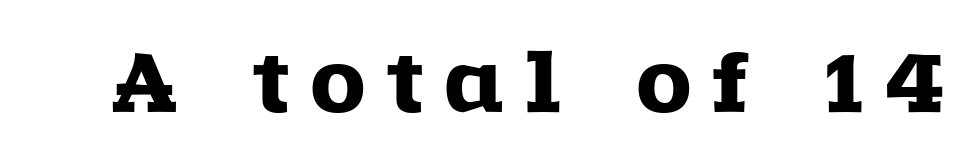
The image shows 79 px wide serif type, upright; set unusually wide letter spacing (+0.28 em), not underlined; a large x-height.
